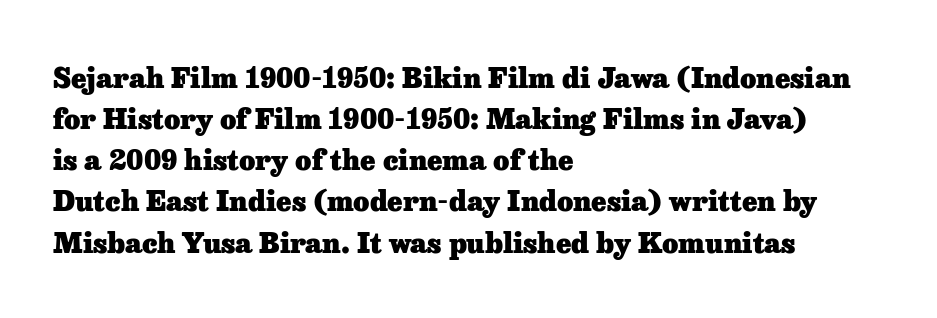
Q: Is the text bold? A: Yes.
Q: Is the text italic (slanted)? A: No, it is upright.
Q: Is the typeface a serif or a sans-serif typeface? A: Serif.
Q: Is the text underlined? A: No.
Q: How is the paragraph aligned? A: Left-aligned.
Q: Is the spacing between letters normal or unusually wide? A: Normal.
Q: Is the spacing between lines tight, normal or loose? A: Normal.
Q: Width (condensed, normal, or wide)? A: Normal.
Q: Stroke contrast? A: Low.
Q: x-height? A: Medium.
Q: Monospaced? A: No.
